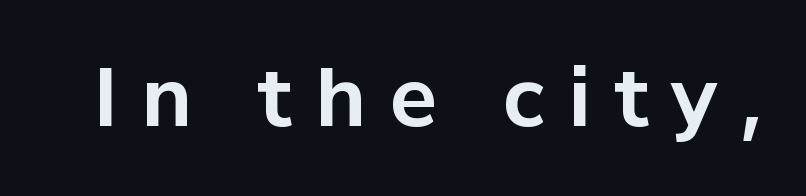
Q: Is the text bold? A: Yes.
Q: Is the text italic (slanted)? A: No, it is upright.
Q: Is the typeface a serif or a sans-serif typeface? A: Sans-serif.
Q: Is the text underlined? A: No.
Q: Is the spacing between letters normal or unusually wide? A: Unusually wide.
Q: Width (condensed, normal, or wide)? A: Normal.
Q: Stroke contrast? A: Low.
Q: x-height? A: Medium.
Q: Monospaced? A: No.
